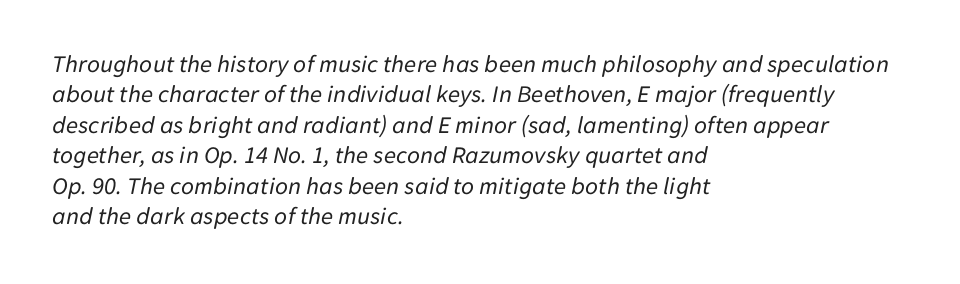
Q: Is the text bold? A: No.
Q: Is the text italic (slanted)? A: Yes, it leans right by about 11 degrees.
Q: Is the text underlined? A: No.
Q: How is the paragraph aligned? A: Left-aligned.
Q: Is the spacing between letters normal or unusually wide? A: Normal.
